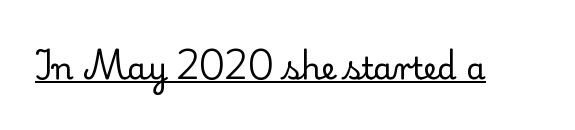
The image shows 31 px regular-weight serif type, upright; set normal letter spacing, underlined; low stroke contrast and a small x-height.
